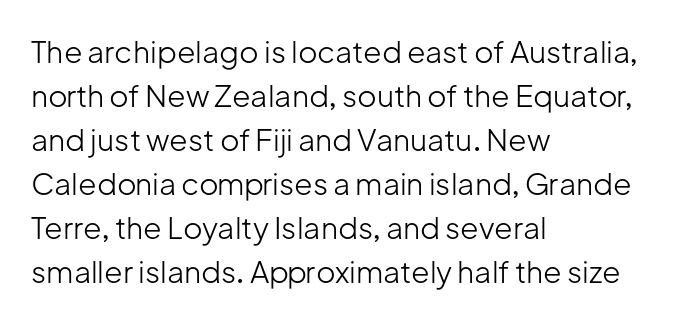
Unmarked baselines from the first word to the last. Quick note: interline space is typical. Vertical stems look standard width or narrower in stroke. Students, note that the glyphs here touch the page at normal intervals. Every row of glyphs begins at an identical x-position on the left. The characters display no serif detailing; their extremities are plain.
